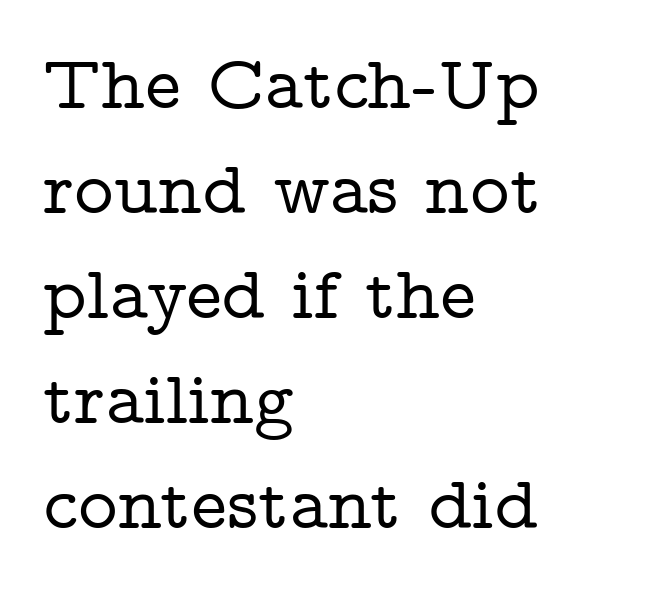
The image shows 76 px wide serif type, upright; set left-aligned, normal line spacing (1.38x), normal letter spacing, not underlined; low stroke contrast and a medium x-height.
